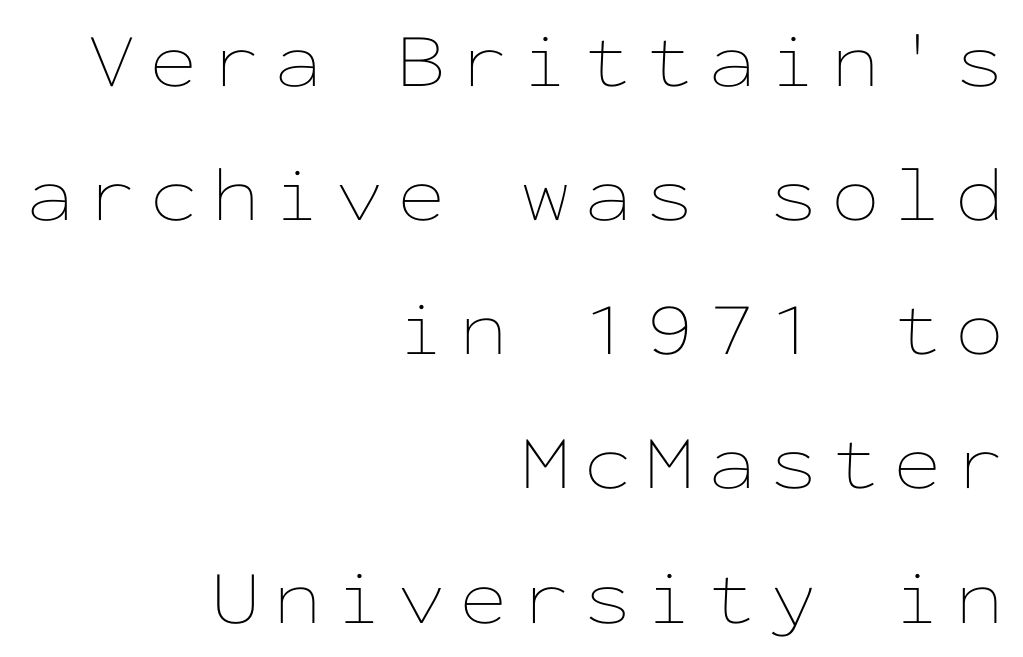
{"italic": "no", "bold": "no", "weight": "thin", "width": "wide", "stroke_contrast": "low", "x_height": "medium", "monospaced": "yes", "underline": "no", "align": "right", "line_spacing_ratio": 1.72, "glyph_px": 78}
